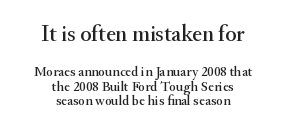
Q: Is the text italic (slanted)? A: No, it is upright.
Q: Is the text underlined? A: No.
Q: How is the paragraph aligned? A: Centered.
Q: Is the spacing between letters normal or unusually wide? A: Normal.
Q: Is the spacing between lines tight, normal or loose? A: Tight.
Q: Which block of text is set in a larger size, the first (top) or the second (bottom)? A: The first (top) one.
